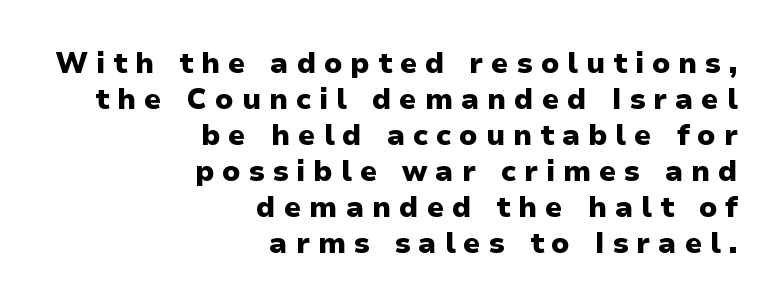
Which margin do the lines hug? The right one — the left edge is uneven. These lines are rendered in a variable-pitch font. These lines have a slow, spaced-out rhythm from letter to letter. Weight check: bold — yes, fully.
